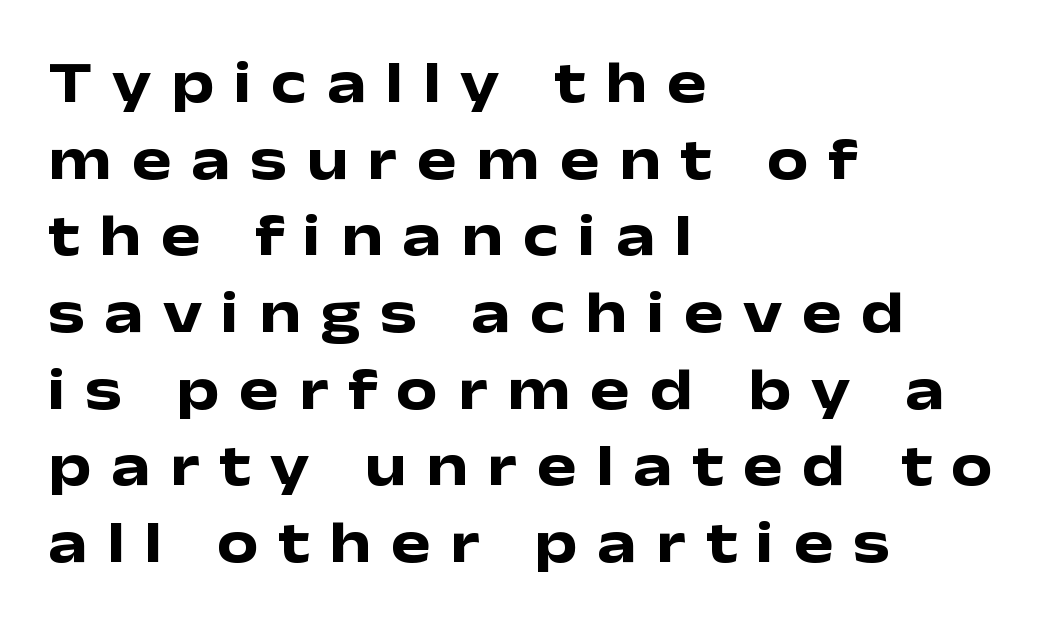
Loose tracking; the words dissolve into strings of separated letters. Successive baselines arrive at the customary interval. You could not count columns in this text — the font is proportionally spaced. Caption: multi-line text, flush left, ragged right. The space directly below the letters is spotless. A typesetter would mark this as roman, not italic.
